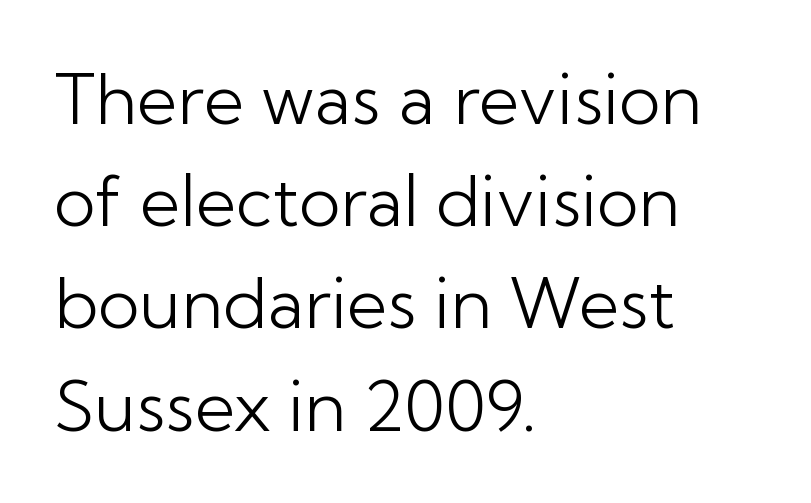
{"serif": "no", "italic": "no", "bold": "no", "weight": "light", "width": "normal", "stroke_contrast": "low", "x_height": "medium", "monospaced": "no", "underline": "no", "align": "left", "line_spacing": "normal", "line_spacing_ratio": 1.46, "letter_spacing": "normal", "letter_spacing_em": 0.0, "glyph_px": 70}
